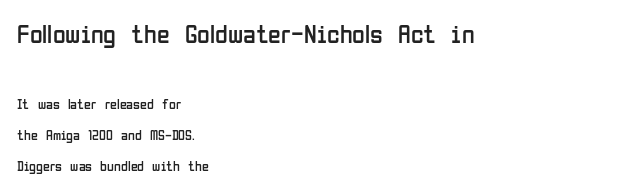
{"italic": "no", "bold": "no", "underline": "no", "align": "left", "line_spacing": "loose", "line_spacing_ratio": 2.21, "letter_spacing": "normal", "letter_spacing_em": 0.0, "larger_block": "first", "size_ratio": 1.86, "glyph_px": 26}
